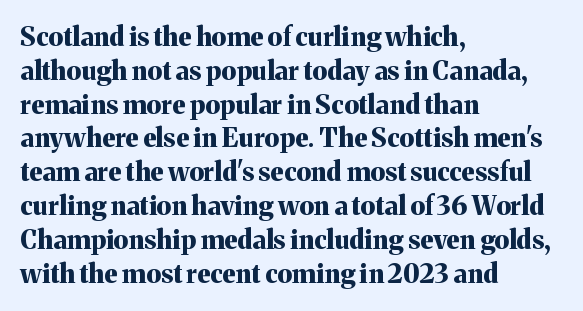
Notice how the stems are strictly vertical — no italics here. The passage shown is emphatically bold. Students, observe: this is what conventionally led text looks like. You could call the tracking neutral — neither tight nor loose. The ragged edge is on the right, which tells us the setting is flush left. Descenders are the only things crossing below the line.
